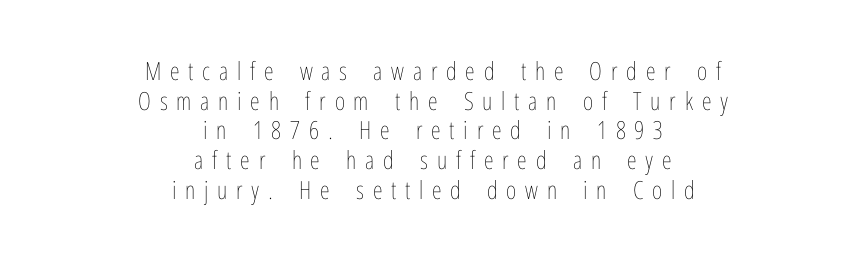
The image shows 25 px text type, upright; set centered, line spacing 1.19x, unusually wide letter spacing (+0.35 em), not underlined.
